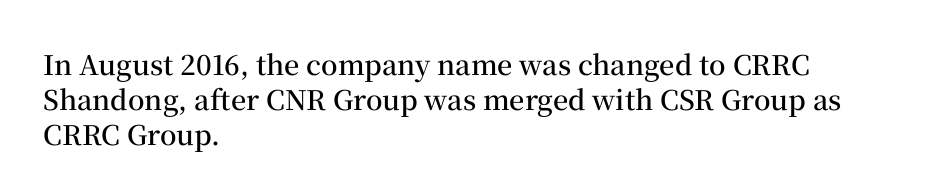
{"italic": "no", "bold": "semi", "underline": "no", "align": "left", "line_spacing": "normal", "line_spacing_ratio": 1.29, "letter_spacing": "normal", "letter_spacing_em": 0.0, "glyph_px": 27}
